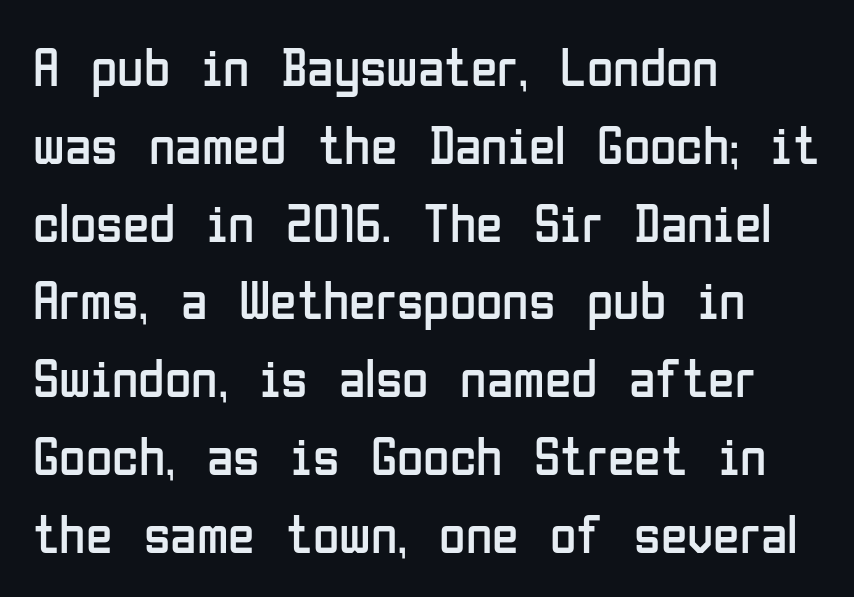
The type family on display is of the sans-serif kind. Varying glyph widths throughout — classic text-font behaviour. Check the space under the baseline: it is left empty. This block has exactly the height ordinary leading produces. Casual observation: everything's shoved over to the left. Upright lettering throughout.
